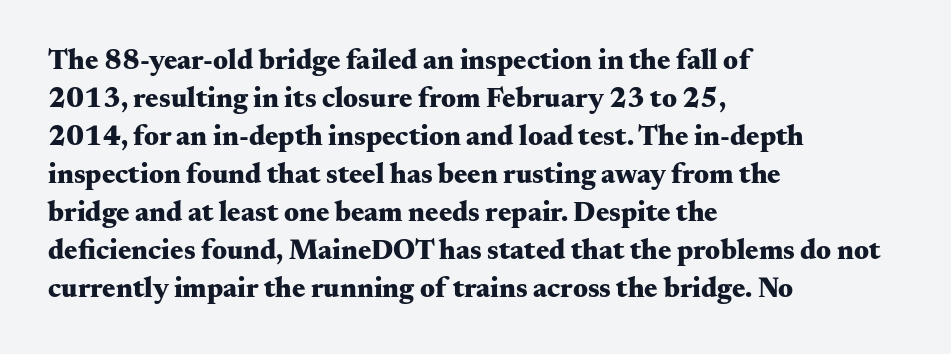
Q: Is the text bold? A: Yes.
Q: Is the text italic (slanted)? A: No, it is upright.
Q: Is the typeface a serif or a sans-serif typeface? A: Serif.
Q: Is the text underlined? A: No.
Q: How is the paragraph aligned? A: Left-aligned.
Q: Is the spacing between letters normal or unusually wide? A: Normal.
Q: Is the spacing between lines tight, normal or loose? A: Normal.
Q: Width (condensed, normal, or wide)? A: Wide.
Q: Stroke contrast? A: Medium.
Q: x-height? A: Small.
Q: Monospaced? A: No.
